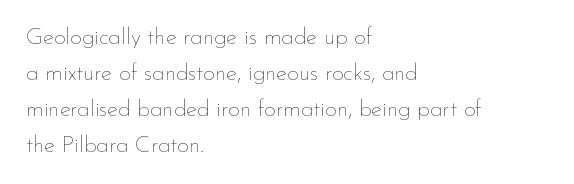
The foot of each line stays bare and open. It's the straight-up-and-down kind of type. The gaps between neighbouring characters are ordinary and unremarkable. A normal amount of white space separates one row of letters from the next. Typeset ragged right — the left edge is the straight one. Is the stroke heavy? The answer is a plain regular-or-lighter.
